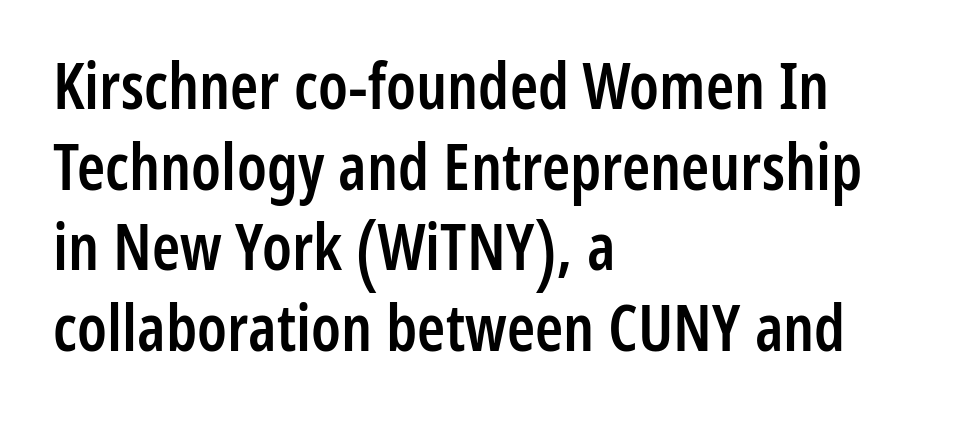
{"serif": "no", "italic": "no", "bold": "semi", "weight": "semibold", "width": "condensed", "stroke_contrast": "low", "x_height": "medium", "monospaced": "no", "underline": "no", "align": "left", "line_spacing": "normal", "line_spacing_ratio": 1.26, "letter_spacing": "normal", "letter_spacing_em": 0.0, "glyph_px": 64}
